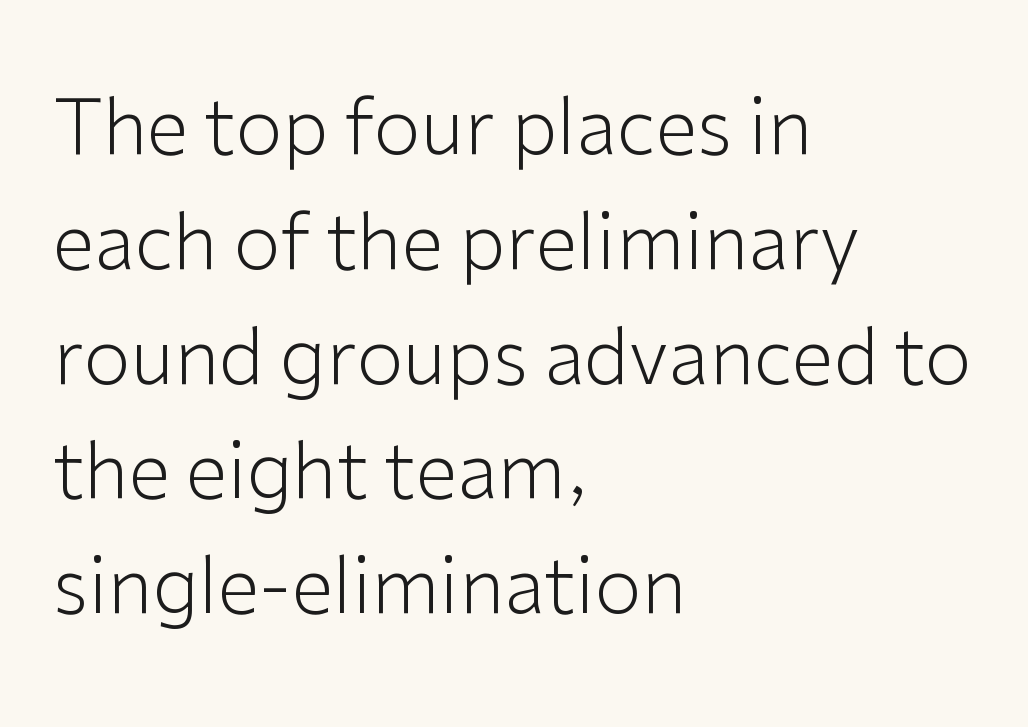
{"serif": "no", "italic": "no", "bold": "no", "weight": "light", "width": "normal", "stroke_contrast": "low", "x_height": "medium", "monospaced": "no", "underline": "no", "align": "left", "line_spacing": "normal", "line_spacing_ratio": 1.51, "letter_spacing": "normal", "letter_spacing_em": 0.0, "glyph_px": 76}
